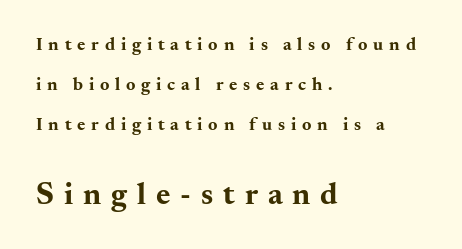
Q: Is the text bold? A: Yes.
Q: Is the text italic (slanted)? A: No, it is upright.
Q: Is the typeface a serif or a sans-serif typeface? A: Serif.
Q: Is the text underlined? A: No.
Q: How is the paragraph aligned? A: Left-aligned.
Q: Is the spacing between letters normal or unusually wide? A: Unusually wide.
Q: Is the spacing between lines tight, normal or loose? A: Loose.
Q: Which block of text is set in a larger size, the first (top) or the second (bottom)? A: The second (bottom) one.
Q: Width (condensed, normal, or wide)? A: Wide.
Q: Stroke contrast? A: Medium.
Q: x-height? A: Small.
Q: Monospaced? A: No.
